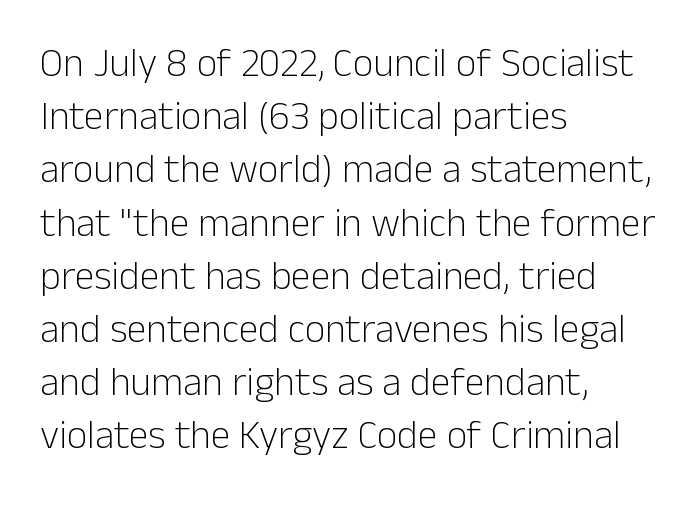
Nothing sits at the stroke ends, so this counts as sans-serif. Nothing unusual about the tracking: characters are spaced as the font intends. The gap between lines stays unmarked. The leading is moderate, giving the passage an even texture.
